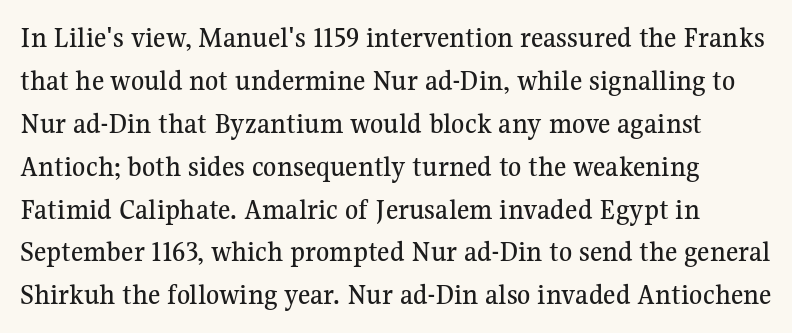
The image shows 30 px serif type, upright; set normal line spacing (1.43x), normal letter spacing, not underlined; medium stroke contrast and a medium x-height.
